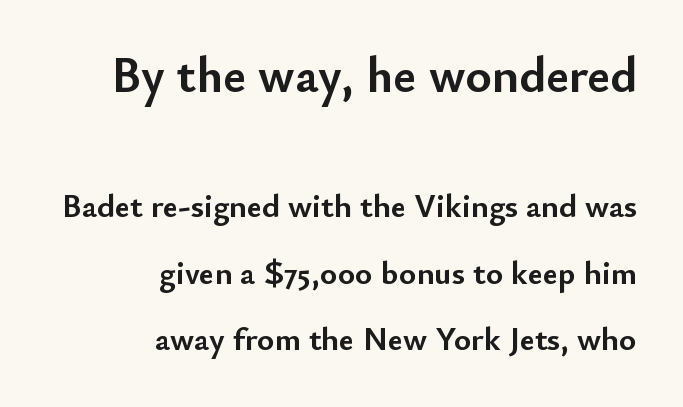
Classification — sans serif. Whoever set this chose breathing room over compactness in the vertical rhythm. The initial chunk of copy outweighs the following chunk in type size. Heft: maximum for text — a bold. Posture: vertical. The paragraph has a hard right edge and a soft left edge.
